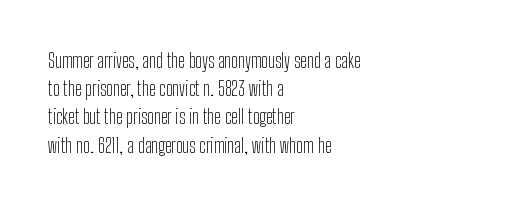
Q: Is the text bold? A: No.
Q: Is the text italic (slanted)? A: No, it is upright.
Q: Is the text underlined? A: No.
Q: How is the paragraph aligned? A: Left-aligned.
Q: Is the spacing between letters normal or unusually wide? A: Normal.
Q: Is the spacing between lines tight, normal or loose? A: Normal.
